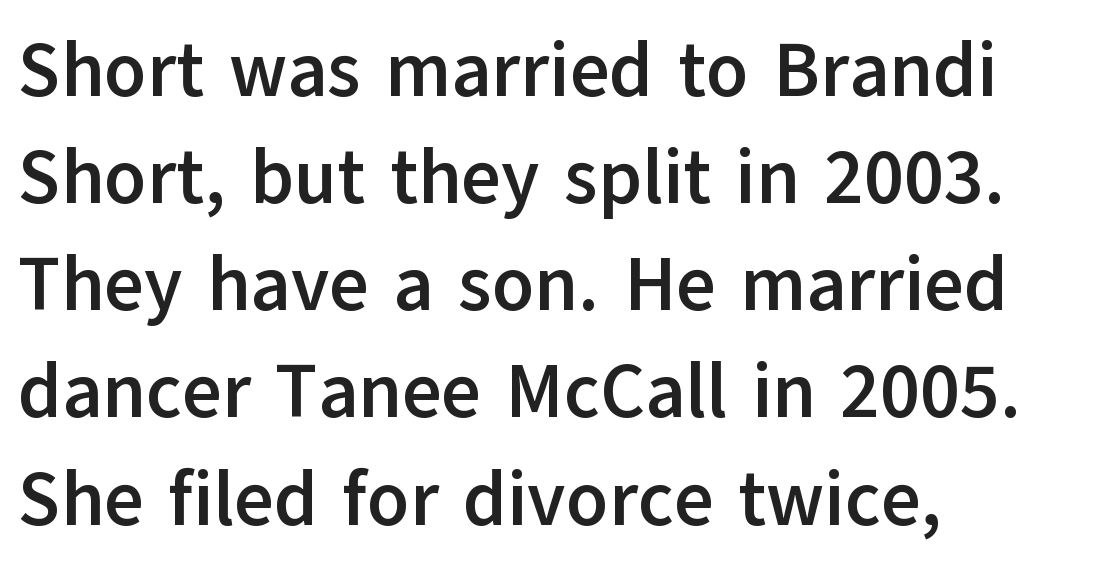
Q: Is the text bold? A: Yes.
Q: Is the text italic (slanted)? A: No, it is upright.
Q: Is the typeface a serif or a sans-serif typeface? A: Sans-serif.
Q: Is the text underlined? A: No.
Q: How is the paragraph aligned? A: Left-aligned.
Q: Is the spacing between letters normal or unusually wide? A: Normal.
Q: Is the spacing between lines tight, normal or loose? A: Normal.
Q: Width (condensed, normal, or wide)? A: Normal.
Q: Stroke contrast? A: Low.
Q: x-height? A: Medium.
Q: Monospaced? A: No.
